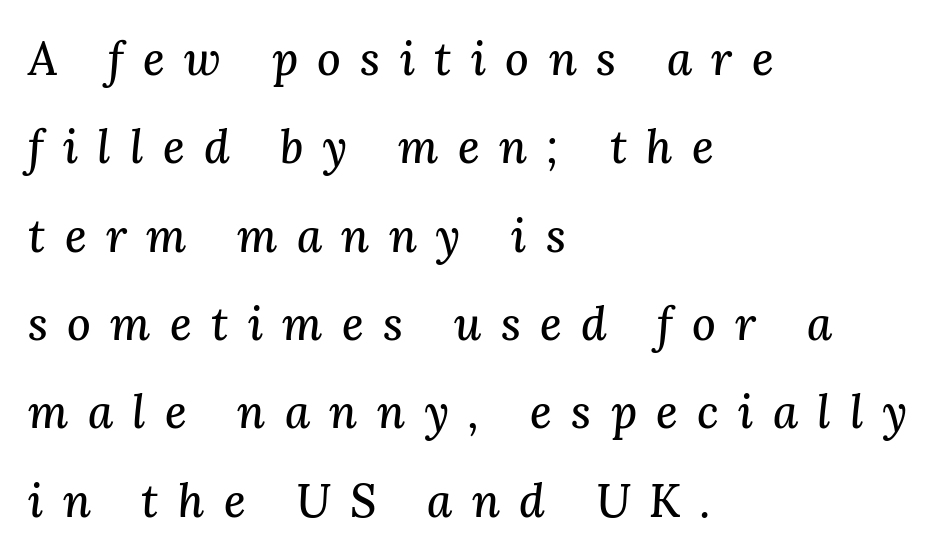
Typeset ragged right — the left edge is the straight one. Does the lettering tilt? It does — this is italic. This rendering features lettering with no underline. The horizontal fit of the characters is loose and conspicuously gappy. To sum up the face: it has serifs.
